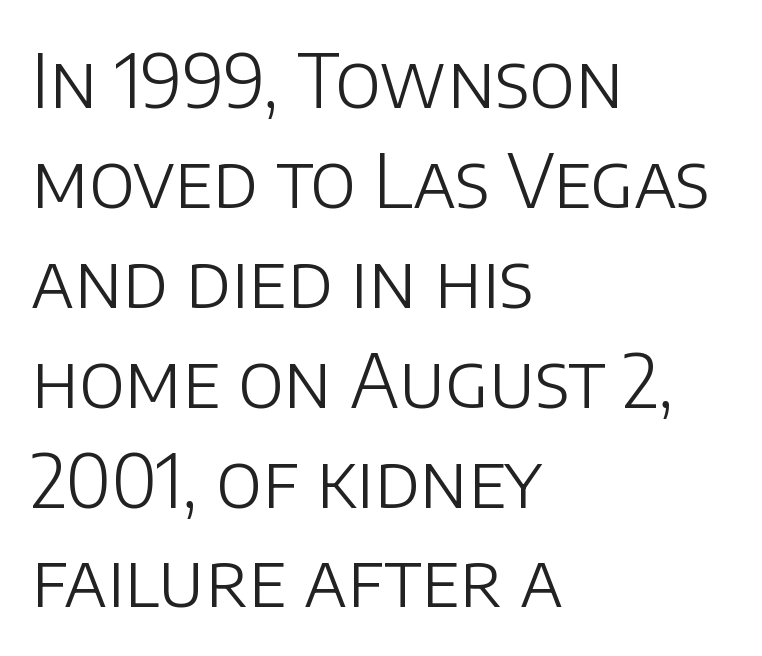
Q: Is the text bold? A: No.
Q: Is the text italic (slanted)? A: No, it is upright.
Q: Is the typeface a serif or a sans-serif typeface? A: Sans-serif.
Q: Is the text underlined? A: No.
Q: How is the paragraph aligned? A: Left-aligned.
Q: Is the spacing between letters normal or unusually wide? A: Normal.
Q: Is the spacing between lines tight, normal or loose? A: Normal.
Q: Width (condensed, normal, or wide)? A: Normal.
Q: Stroke contrast? A: Low.
Q: x-height? A: Large.
Q: Monospaced? A: No.
